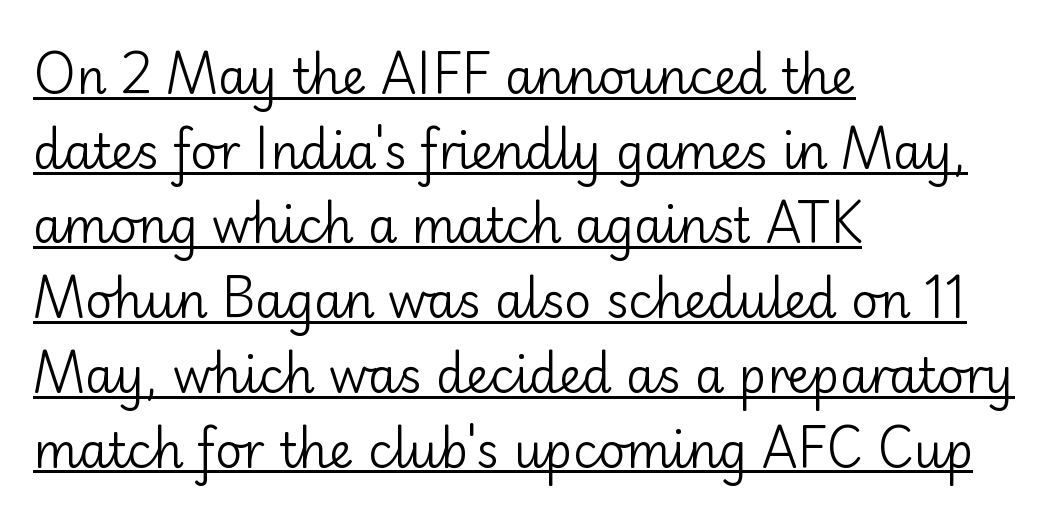
The image shows 47 px regular-weight sans-serif type, upright; set left-aligned, normal line spacing (1.59x), normal letter spacing, underlined; low stroke contrast and a small x-height.
